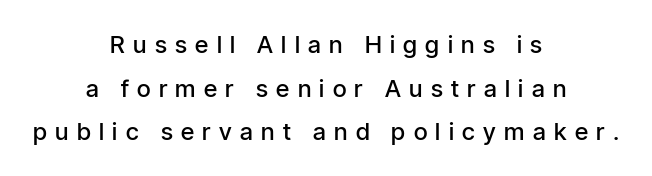
Q: Is the text bold? A: Semi-bold.
Q: Is the text italic (slanted)? A: No, it is upright.
Q: Is the text underlined? A: No.
Q: How is the paragraph aligned? A: Centered.
Q: Is the spacing between letters normal or unusually wide? A: Unusually wide.
